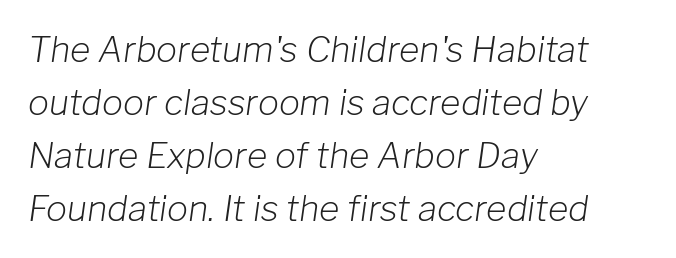
Q: Is the text bold? A: No.
Q: Is the text italic (slanted)? A: Yes, it leans right by about 8 degrees.
Q: Is the text underlined? A: No.
Q: How is the paragraph aligned? A: Left-aligned.
Q: Is the spacing between letters normal or unusually wide? A: Normal.
Q: Is the spacing between lines tight, normal or loose? A: Normal.
Q: Width (condensed, normal, or wide)? A: Normal.
Q: Stroke contrast? A: Low.
Q: x-height? A: Medium.
Q: Monospaced? A: No.
